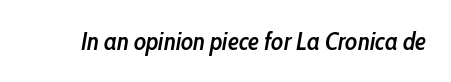
Look at the tracking — it's just the regular setting, nothing added. The passage shown is not underscored anywhere. This is oblique type, the kind used for emphasis or titles. The strokes are fattened partway — semibold, not bold.
